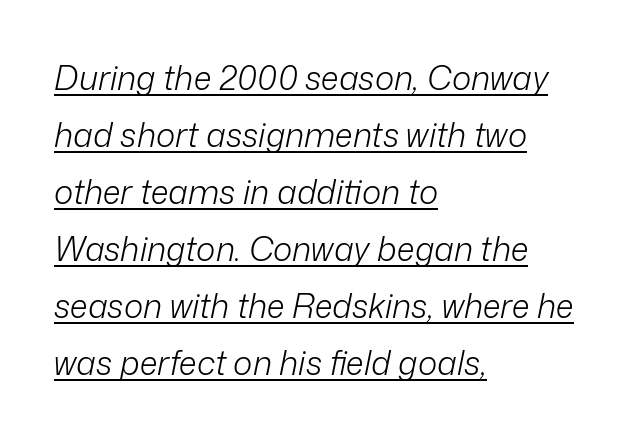
The letterforms sit at book weight or below. Nobody touched the tracking dial on this one. You can see a thin bar hugging the bottom of the glyphs. Here the designer chose a conventional face with non-uniform glyph widths.
